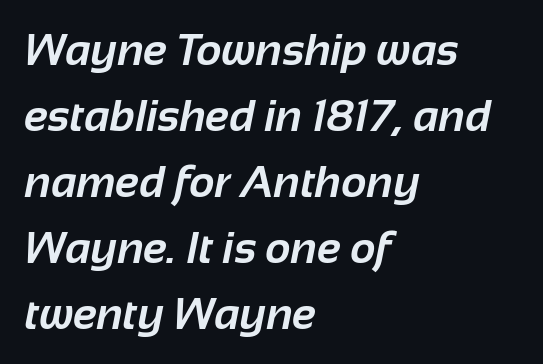
Q: Is the text bold? A: Yes.
Q: Is the typeface a serif or a sans-serif typeface? A: Sans-serif.
Q: Is the text underlined? A: No.
Q: How is the paragraph aligned? A: Left-aligned.
Q: Is the spacing between letters normal or unusually wide? A: Normal.
Q: Is the spacing between lines tight, normal or loose? A: Normal.
Q: Width (condensed, normal, or wide)? A: Normal.
Q: Stroke contrast? A: Low.
Q: x-height? A: Medium.
Q: Monospaced? A: No.
